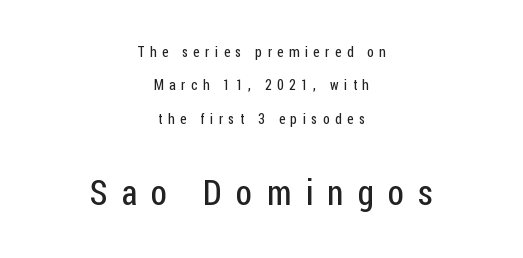
A typesetter would mark this as roman, not italic. The passage shown stacks its lines with a broad gap. Summary of weight: not heavy and not bold. Decoration check: the copy has no underline.
